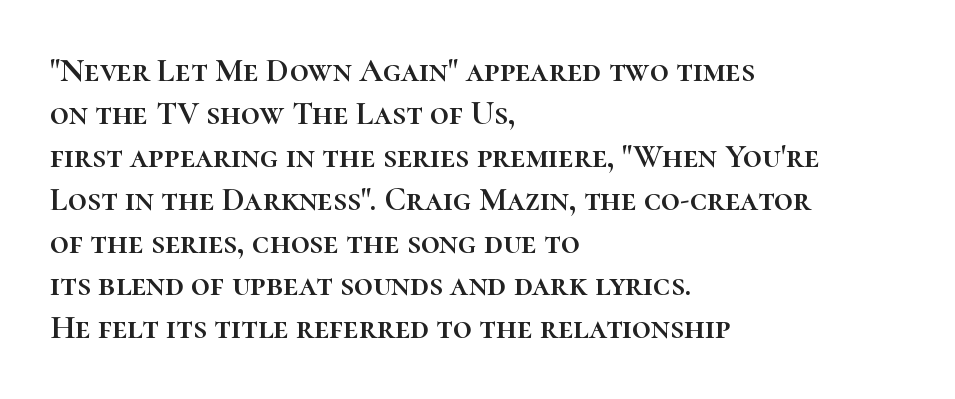
Q: Is the text italic (slanted)? A: No, it is upright.
Q: Is the text underlined? A: No.
Q: How is the paragraph aligned? A: Left-aligned.
Q: Is the spacing between letters normal or unusually wide? A: Normal.
Q: Is the spacing between lines tight, normal or loose? A: Normal.
Q: Width (condensed, normal, or wide)? A: Normal.
Q: Stroke contrast? A: High.
Q: x-height? A: Medium.
Q: Monospaced? A: No.
